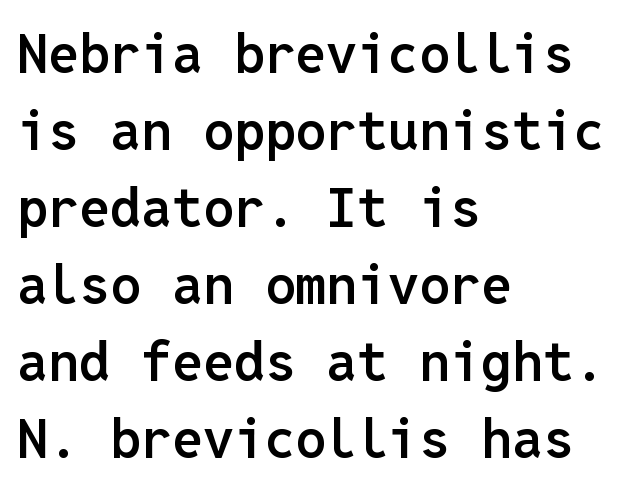
The image shows 55 px semibold sans-serif type, upright, monospaced; set left-aligned, normal line spacing (1.4x), normal letter spacing, not underlined; low stroke contrast and a medium x-height.
